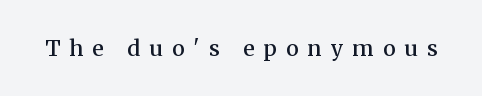
Q: Is the text bold? A: Semi-bold.
Q: Is the text italic (slanted)? A: No, it is upright.
Q: Is the text underlined? A: No.
Q: Is the spacing between letters normal or unusually wide? A: Unusually wide.
